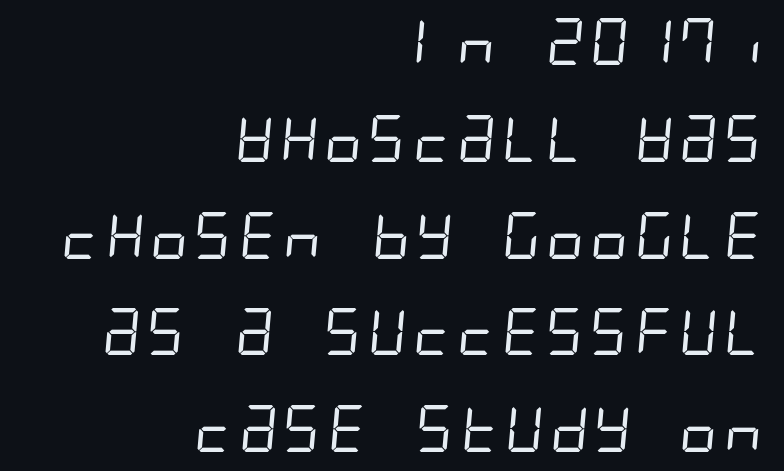
{"serif": "no", "bold": "no", "weight": "regular", "width": "condensed", "stroke_contrast": "low", "x_height": "large", "underline": "no", "align": "right", "line_spacing": "loose", "line_spacing_ratio": 2.06, "letter_spacing": "normal", "letter_spacing_em": 0.0, "glyph_px": 47}
